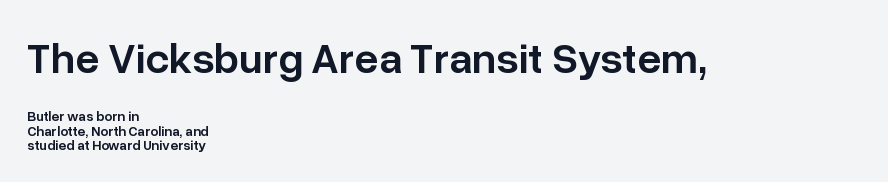
{"serif": "no", "italic": "no", "bold": "semi", "weight": "semibold", "width": "normal", "stroke_contrast": "low", "x_height": "medium", "monospaced": "no", "underline": "no", "align": "left", "line_spacing": "tight", "line_spacing_ratio": 1.04, "letter_spacing": "normal", "letter_spacing_em": 0.0, "larger_block": "first", "size_ratio": 3.07, "glyph_px": 43}
